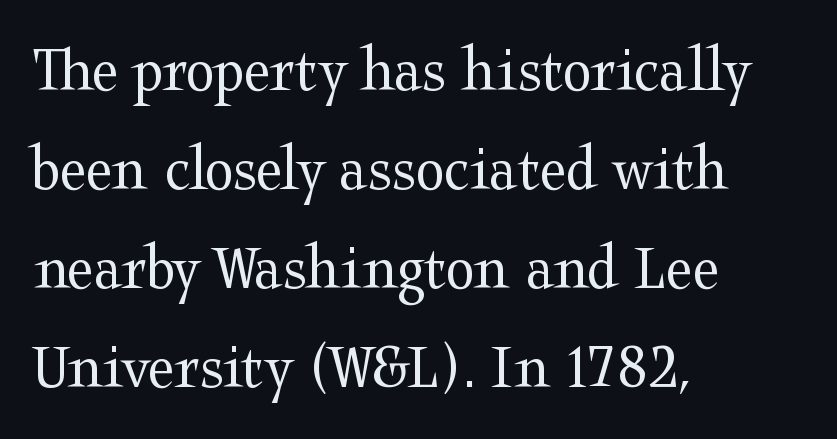
Q: Is the text bold? A: No.
Q: Is the text italic (slanted)? A: No, it is upright.
Q: Is the typeface a serif or a sans-serif typeface? A: Serif.
Q: Is the text underlined? A: No.
Q: How is the paragraph aligned? A: Left-aligned.
Q: Is the spacing between letters normal or unusually wide? A: Normal.
Q: Is the spacing between lines tight, normal or loose? A: Normal.
Q: Width (condensed, normal, or wide)? A: Wide.
Q: Stroke contrast? A: Medium.
Q: x-height? A: Medium.
Q: Monospaced? A: No.
